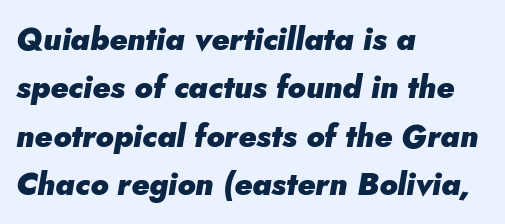
Q: Is the text bold? A: Yes.
Q: Is the text italic (slanted)? A: Yes, it leans right by about 5 degrees.
Q: Is the text underlined? A: No.
Q: How is the paragraph aligned? A: Left-aligned.
Q: Is the spacing between letters normal or unusually wide? A: Normal.
Q: Is the spacing between lines tight, normal or loose? A: Normal.
Q: Width (condensed, normal, or wide)? A: Normal.
Q: Stroke contrast? A: Low.
Q: x-height? A: Small.
Q: Monospaced? A: No.
